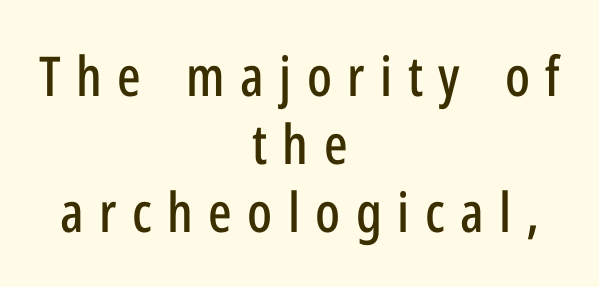
Each word looks stretched out because of the extra space between its letters. Nope, not italic — everything's standing straight. The designer went with a sans here, leaving each stem footless. A student would call this center alignment; a typographer would say set centered. Character widths vary here, with narrow letters taking less room than wide ones.
